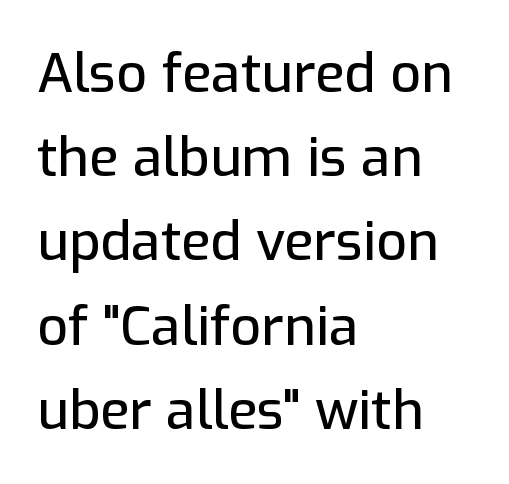
The image shows 54 px sans-serif type, upright; set left-aligned, normal line spacing (1.56x), normal letter spacing, not underlined; low stroke contrast and a medium x-height.
